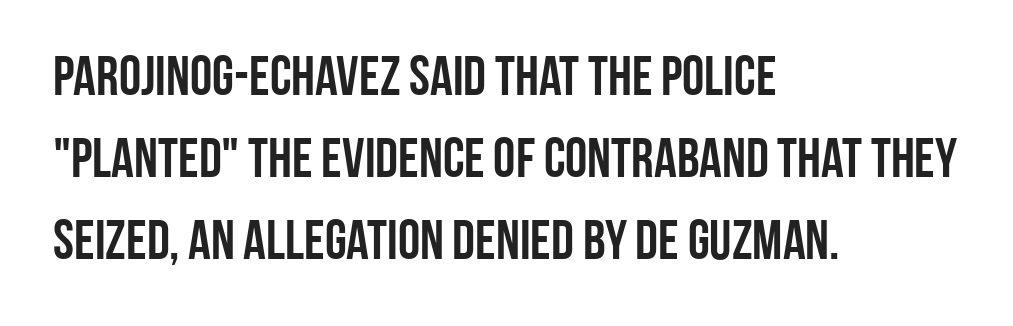
Honestly, there is no underline to notice here at all. Quick note: not italic, upright. Left-aligned paragraph, ragged on the right. What kind of face is this? One without serifs — a sans. These lines are rendered in a variable-pitch font. The line texture is even and compact thanks to regular tracking.
